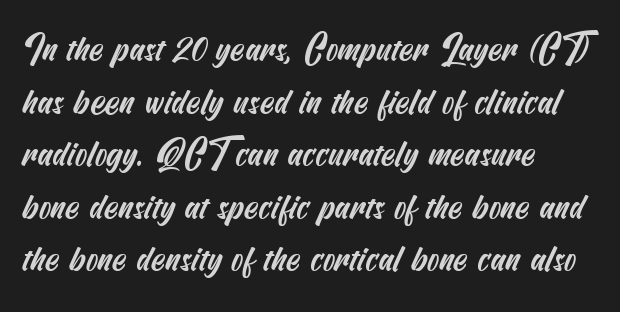
Whoever set this chose a conventional vertical rhythm. A clean baseline with only descenders dipping below it. Each word holds together tightly as a unit, with standard inter-letter gaps. A typesetter would label this face a sans.
